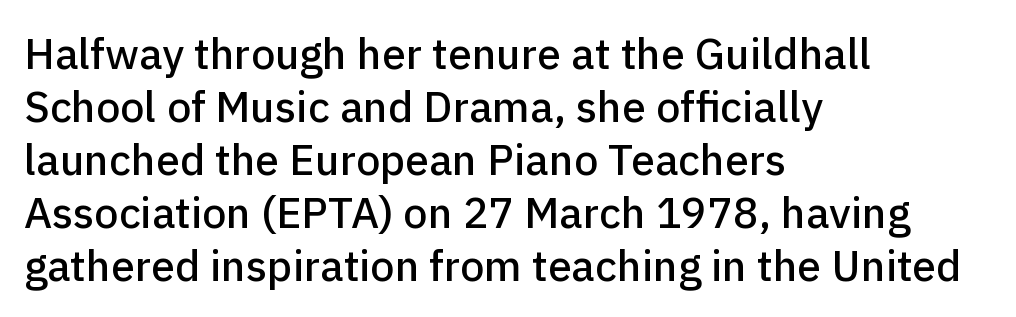
{"serif": "no", "italic": "no", "width": "normal", "stroke_contrast": "low", "x_height": "medium", "monospaced": "no", "underline": "no", "align": "left", "line_spacing_ratio": 1.23, "letter_spacing": "normal", "letter_spacing_em": 0.0, "glyph_px": 43}
